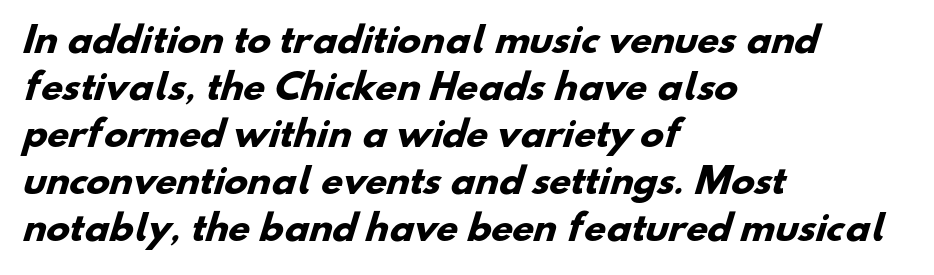
Does the type have serifs? No, each stem ends abruptly. This sample has the flowing, uneven cadence of proportional lettering. Caption: multi-line text, flush left, ragged right. A bare baseline throughout the passage. In terms of leading, this rendering sits right in the middle.
